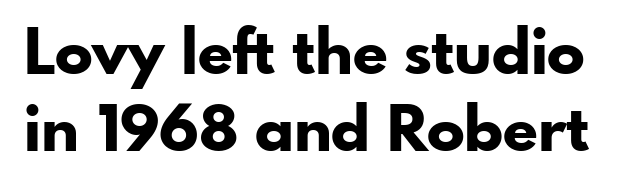
{"serif": "no", "italic": "no", "bold": "yes", "weight": "bold", "width": "normal", "stroke_contrast": "low", "x_height": "small", "monospaced": "no", "underline": "no", "line_spacing_ratio": 1.23, "letter_spacing": "normal", "letter_spacing_em": 0.0, "glyph_px": 63}
